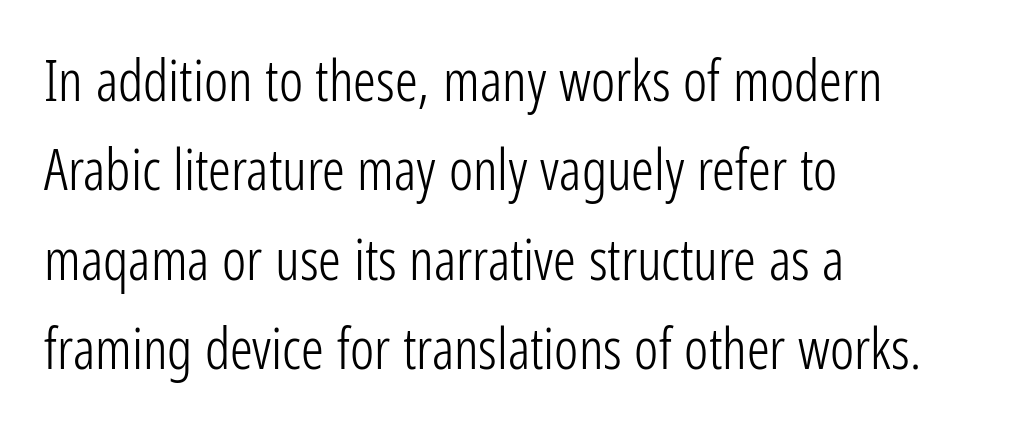
Q: Is the text bold? A: No.
Q: Is the text italic (slanted)? A: No, it is upright.
Q: Is the typeface a serif or a sans-serif typeface? A: Sans-serif.
Q: Is the text underlined? A: No.
Q: How is the paragraph aligned? A: Left-aligned.
Q: Is the spacing between letters normal or unusually wide? A: Normal.
Q: Is the spacing between lines tight, normal or loose? A: Normal.
Q: Width (condensed, normal, or wide)? A: Condensed.
Q: Stroke contrast? A: Low.
Q: x-height? A: Medium.
Q: Monospaced? A: No.
